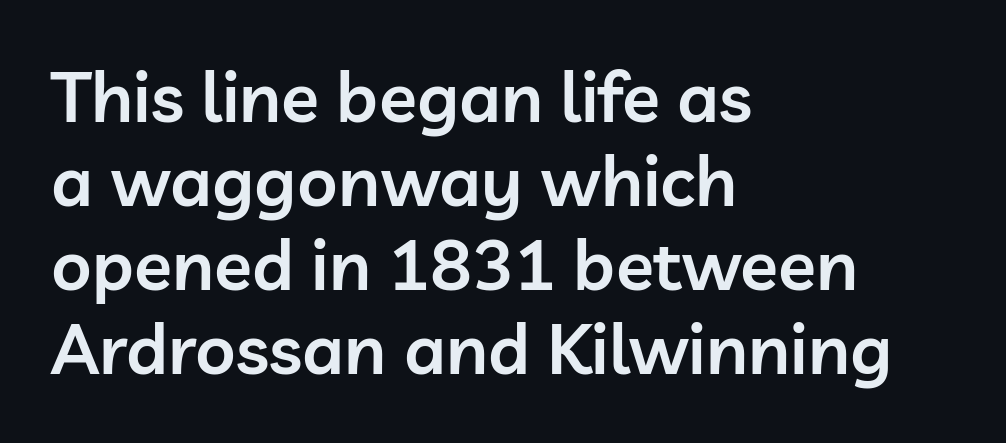
{"serif": "no", "italic": "no", "bold": "semi", "weight": "semibold", "width": "normal", "stroke_contrast": "low", "x_height": "medium", "monospaced": "no", "underline": "no", "align": "left", "line_spacing_ratio": 1.2, "letter_spacing": "normal", "letter_spacing_em": 0.0, "glyph_px": 70}
